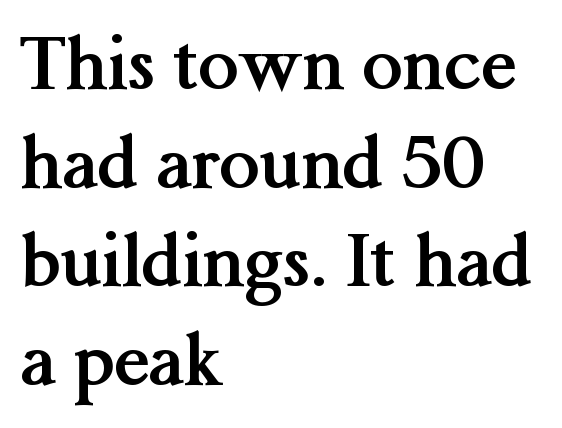
{"serif": "yes", "italic": "no", "bold": "yes", "weight": "semibold", "width": "normal", "stroke_contrast": "medium", "x_height": "medium", "monospaced": "no", "underline": "no", "align": "left", "line_spacing": "normal", "line_spacing_ratio": 1.37, "letter_spacing": "normal", "letter_spacing_em": 0.0, "glyph_px": 72}
